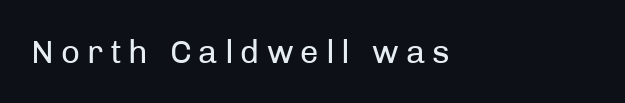
Quick note: underline off. The typeface chosen for these lines omits serifs. A classic flush-left, rag-right setting is used for this passage. Honestly, the letter spacing is so wide it's the main thing you notice. Weight: in the light-to-regular range. If you drew a line through each stem, it would be perfectly vertical.
